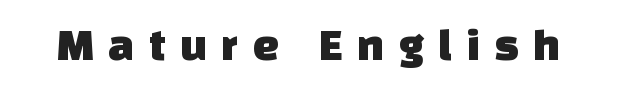
The image shows 46 px sans-serif type; set unusually wide letter spacing (+0.31 em), not underlined; low stroke contrast and a large x-height.
